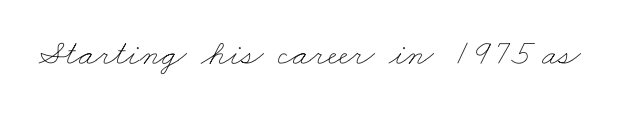
The foot of each line stays bare and open. The font is comparable to plain body text, perhaps lighter. Does extra space separate the letters? No, they use regular spacing. The face used here is proportionally spaced, like ordinary book or web type.
